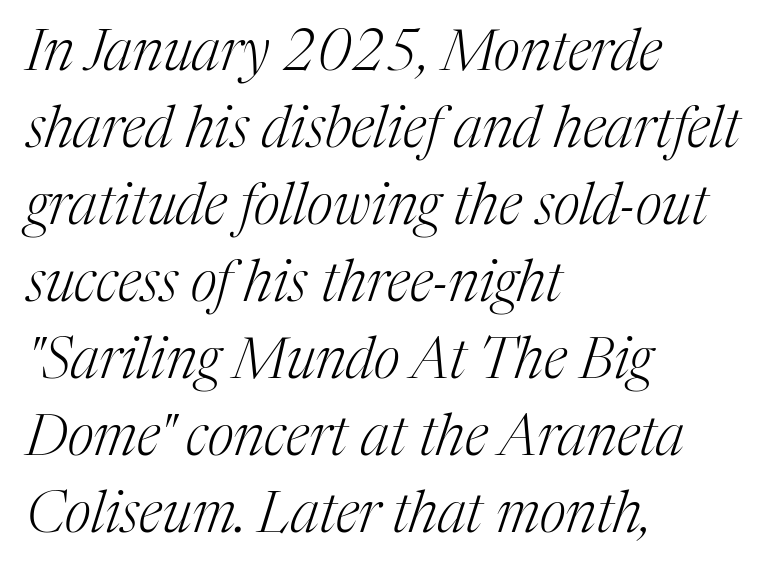
{"serif": "yes", "italic": "yes", "lean": "right", "slant_degrees": 17, "bold": "no", "weight": "light", "width": "normal", "stroke_contrast": "medium", "x_height": "medium", "monospaced": "no", "underline": "no", "align": "left", "line_spacing": "normal", "line_spacing_ratio": 1.35, "letter_spacing": "normal", "letter_spacing_em": 0.0, "glyph_px": 57}
